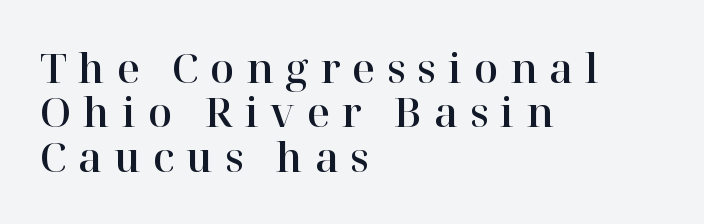
The image shows 40 px serif type, upright; set left-aligned, tight line spacing (1.11x), unusually wide letter spacing (+0.29 em), not underlined; high stroke contrast and a medium x-height.
